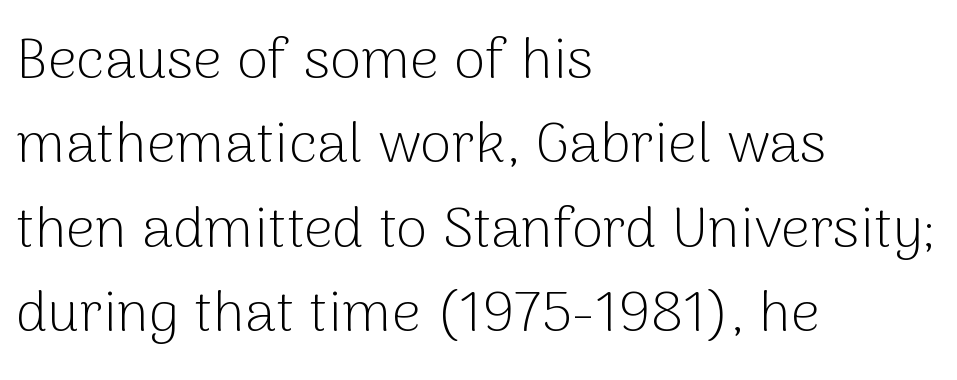
These lines sit exactly where default settings would place them. The glyphs in this specimen are sans serif. Every row of glyphs begins at an identical x-position on the left. Nothing heavy about these letters — not bold at all. Does the lettering tilt? It doesn't — this is upright. Proportional: the letters do not fall into vertical columns.
